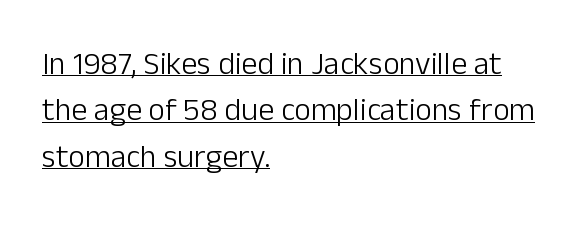
{"serif": "no", "italic": "no", "bold": "no", "weight": "light", "width": "normal", "stroke_contrast": "low", "x_height": "medium", "monospaced": "no", "underline": "yes", "align": "left", "line_spacing": "normal", "line_spacing_ratio": 1.45, "letter_spacing": "normal", "letter_spacing_em": 0.0, "glyph_px": 32}
